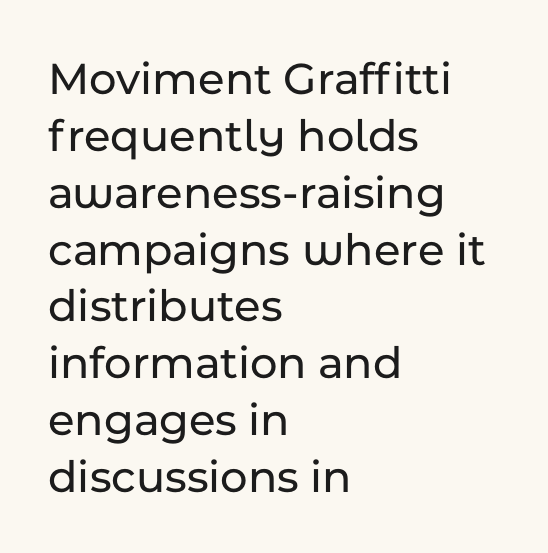
{"serif": "no", "italic": "no", "width": "normal", "stroke_contrast": "low", "x_height": "medium", "monospaced": "no", "underline": "no", "align": "left", "line_spacing_ratio": 1.21, "letter_spacing": "normal", "letter_spacing_em": 0.0, "glyph_px": 47}
